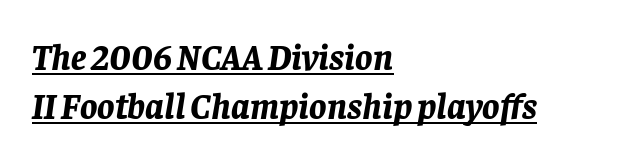
{"italic": "yes", "lean": "right", "slant_degrees": 8, "bold": "yes", "weight": "bold", "width": "normal", "stroke_contrast": "low", "x_height": "large", "monospaced": "no", "underline": "yes", "align": "left", "line_spacing": "normal", "line_spacing_ratio": 1.36, "letter_spacing": "normal", "letter_spacing_em": 0.0, "glyph_px": 36}
